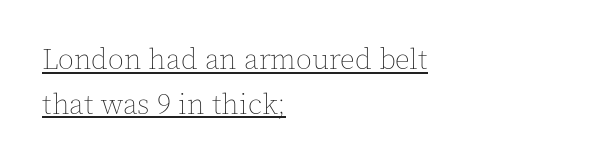
{"italic": "no", "bold": "no", "weight": "thin", "width": "normal", "x_height": "medium", "monospaced": "no", "underline": "yes", "align": "left", "line_spacing": "normal", "line_spacing_ratio": 1.54, "letter_spacing": "normal", "letter_spacing_em": 0.0, "glyph_px": 29}
